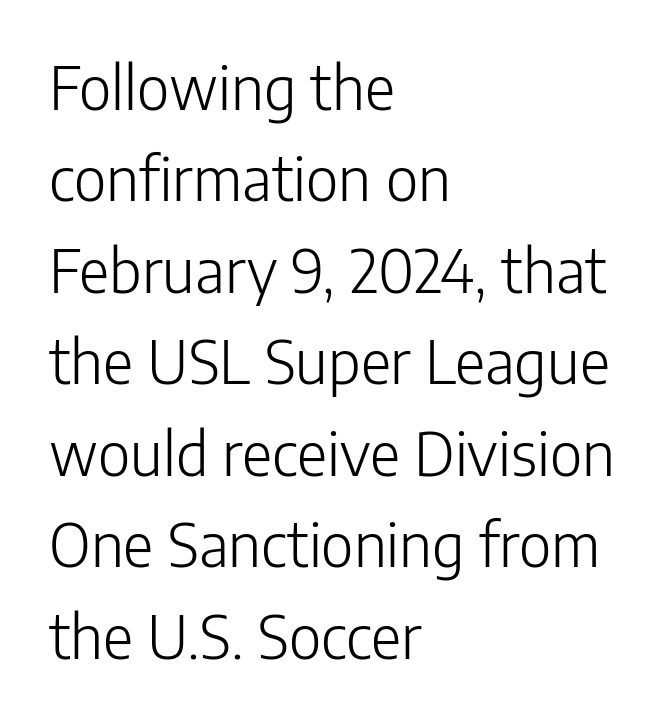
The image shows 59 px light sans-serif type, upright; set left-aligned, normal line spacing (1.55x), normal letter spacing, not underlined; low stroke contrast and a medium x-height.
